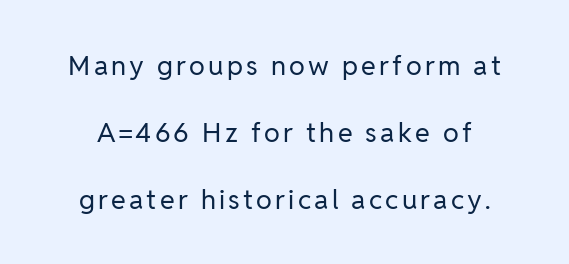
Q: Is the text bold? A: No.
Q: Is the text italic (slanted)? A: No, it is upright.
Q: Is the text underlined? A: No.
Q: Is the spacing between lines tight, normal or loose? A: Loose.
